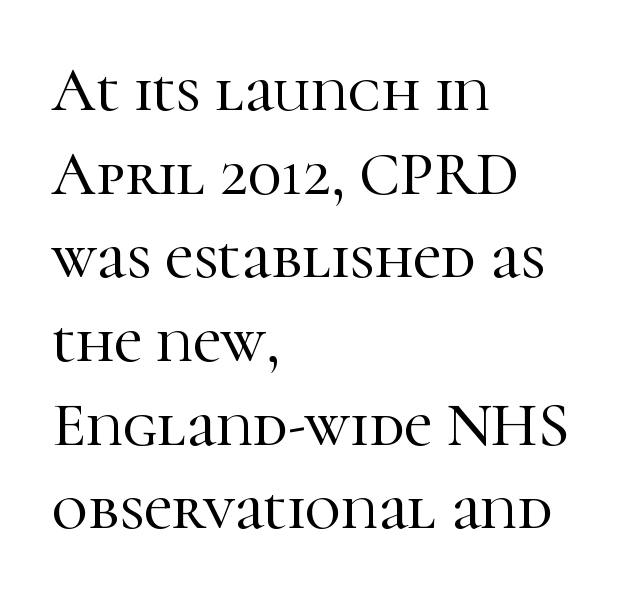
{"serif": "yes", "italic": "no", "width": "normal", "stroke_contrast": "high", "x_height": "medium", "monospaced": "no", "underline": "no", "align": "left", "line_spacing": "normal", "line_spacing_ratio": 1.35, "letter_spacing": "normal", "letter_spacing_em": 0.0, "glyph_px": 62}
